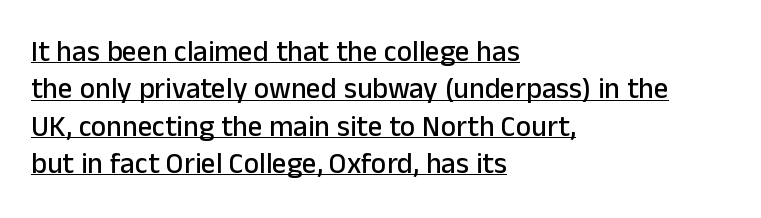
Q: Is the text italic (slanted)? A: No, it is upright.
Q: Is the typeface a serif or a sans-serif typeface? A: Sans-serif.
Q: Is the text underlined? A: Yes.
Q: How is the paragraph aligned? A: Left-aligned.
Q: Is the spacing between letters normal or unusually wide? A: Normal.
Q: Is the spacing between lines tight, normal or loose? A: Normal.
Q: Width (condensed, normal, or wide)? A: Normal.
Q: Stroke contrast? A: Low.
Q: x-height? A: Medium.
Q: Monospaced? A: No.
